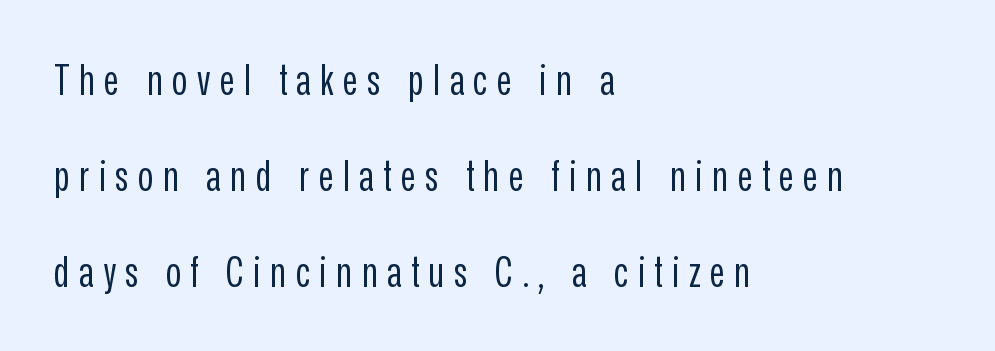
The image shows 42 px regular-weight, condensed sans-serif type, upright; set left-aligned, loose line spacing (2.28x), unusually wide letter spacing (+0.22 em), not underlined; low stroke contrast and a medium x-height.
